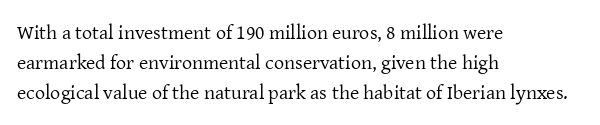
Q: Is the text bold? A: No.
Q: Is the text italic (slanted)? A: No, it is upright.
Q: Is the text underlined? A: No.
Q: How is the paragraph aligned? A: Left-aligned.
Q: Is the spacing between letters normal or unusually wide? A: Normal.
Q: Is the spacing between lines tight, normal or loose? A: Normal.
